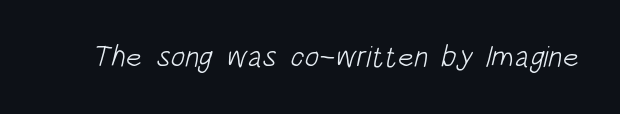
Heaviness? Minimal to ordinary, like unemphasized prose. Check where the strokes stop: nothing finishes them off — pure sans. The letters advance in unequal steps, a hallmark of proportional type. Anything drawn beneath the words? Only blank space. There is no visible air inserted between adjacent glyphs.
